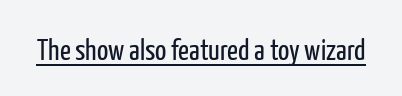
{"serif": "no", "italic": "no", "bold": "no", "weight": "regular", "width": "condensed", "stroke_contrast": "low", "x_height": "medium", "monospaced": "no", "underline": "yes", "letter_spacing": "normal", "letter_spacing_em": 0.0, "glyph_px": 30}
